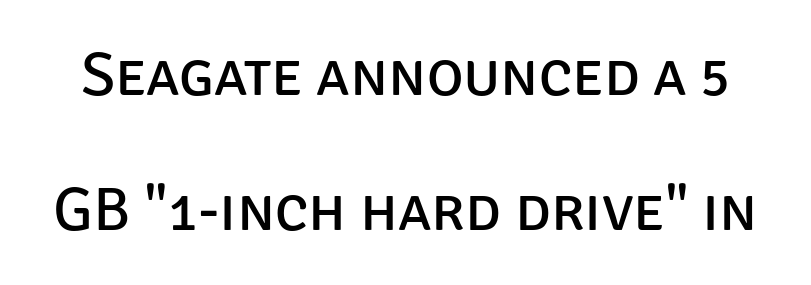
{"serif": "no", "italic": "no", "bold": "no", "weight": "regular", "width": "normal", "stroke_contrast": "low", "x_height": "large", "monospaced": "no", "underline": "no", "line_spacing": "loose", "line_spacing_ratio": 2.17, "letter_spacing": "normal", "letter_spacing_em": 0.0, "glyph_px": 62}
